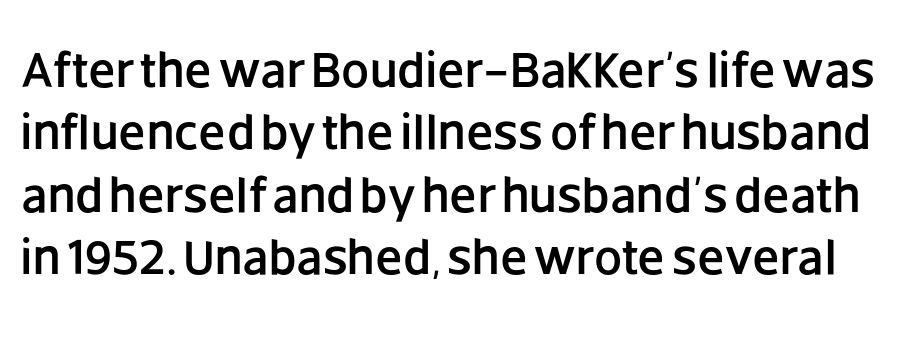
The image shows 50 px sans-serif type, upright; set normal line spacing (1.25x), normal letter spacing, not underlined; low stroke contrast and a large x-height.
